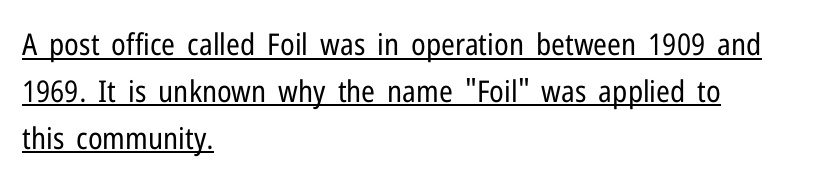
The image shows 30 px regular-weight, condensed sans-serif type, upright; set left-aligned, normal line spacing (1.56x), normal letter spacing, underlined; low stroke contrast and a medium x-height.
